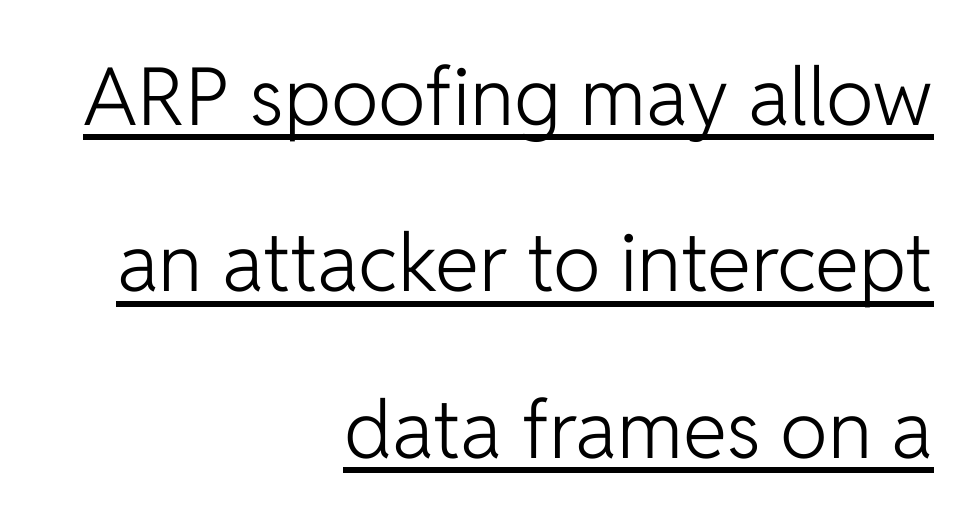
Upright lettering throughout. Visually the block forms a straight wall on the right and a jagged coastline on the left. Looks like regular typesetting: each glyph gets only the width it needs. Loosely led — the rows are spread out. Typographically, this falls in the sans-serif category.
